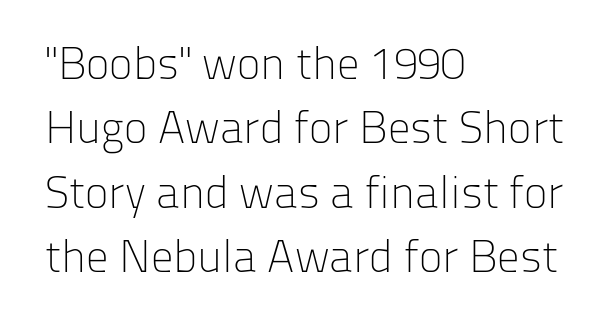
{"serif": "no", "italic": "no", "bold": "no", "weight": "light", "width": "normal", "stroke_contrast": "low", "x_height": "medium", "monospaced": "no", "underline": "no", "align": "left", "line_spacing": "normal", "line_spacing_ratio": 1.43, "letter_spacing": "normal", "letter_spacing_em": 0.0, "glyph_px": 45}
